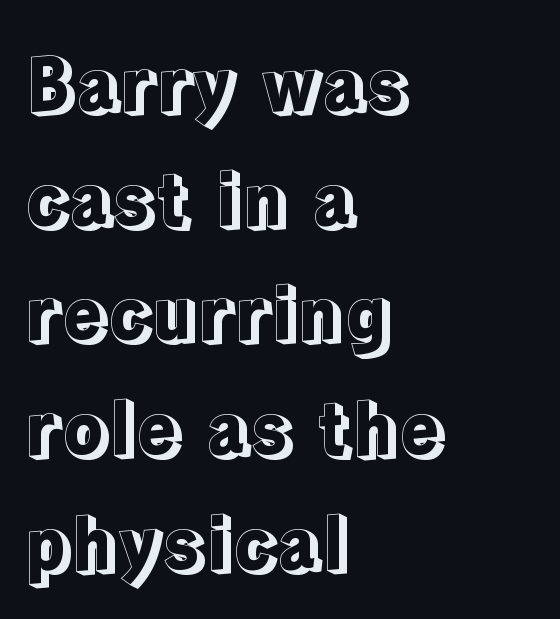
Q: Is the text italic (slanted)? A: No, it is upright.
Q: Is the text underlined? A: No.
Q: How is the paragraph aligned? A: Left-aligned.
Q: Is the spacing between letters normal or unusually wide? A: Normal.
Q: Is the spacing between lines tight, normal or loose? A: Normal.
Q: Width (condensed, normal, or wide)? A: Normal.
Q: x-height? A: Medium.
Q: Monospaced? A: No.
